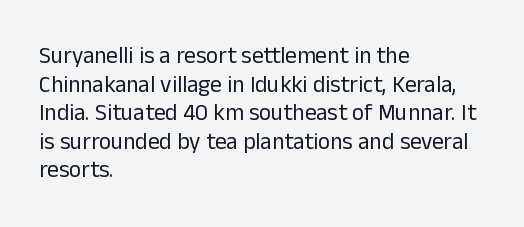
Q: Is the text bold? A: No.
Q: Is the text italic (slanted)? A: No, it is upright.
Q: Is the text underlined? A: No.
Q: How is the paragraph aligned? A: Left-aligned.
Q: Is the spacing between letters normal or unusually wide? A: Normal.
